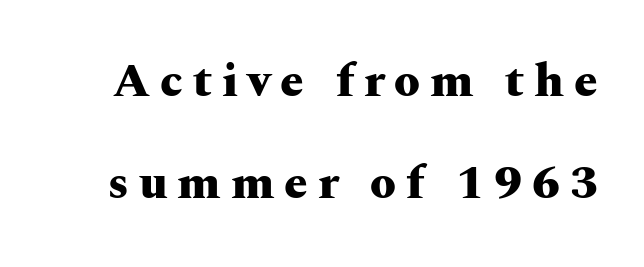
Q: Is the text bold? A: Yes.
Q: Is the text italic (slanted)? A: No, it is upright.
Q: Is the typeface a serif or a sans-serif typeface? A: Serif.
Q: Is the text underlined? A: No.
Q: Is the spacing between letters normal or unusually wide? A: Unusually wide.
Q: Is the spacing between lines tight, normal or loose? A: Loose.
Q: Width (condensed, normal, or wide)? A: Wide.
Q: Stroke contrast? A: Medium.
Q: x-height? A: Medium.
Q: Monospaced? A: No.
